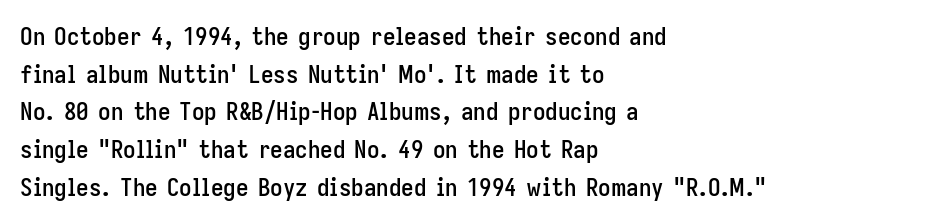
The image shows 25 px text type, upright; set left-aligned, normal line spacing (1.51x), normal letter spacing, not underlined.
